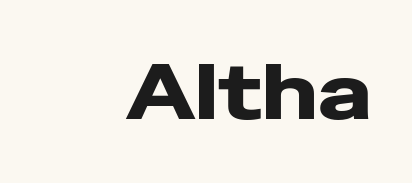
The typesetter chose a ragged-left arrangement here. The face used here is proportionally spaced, like ordinary book or web type. The line texture is even and compact thanks to regular tracking. Grotesque or geometric, the face here clearly has no serifs.
